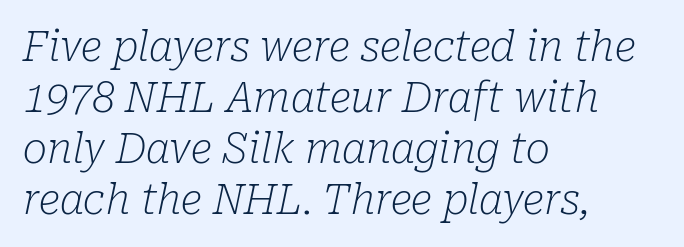
The image shows 41 px light serif type, italic (leaning right); set left-aligned, line spacing 1.24x, normal letter spacing, not underlined; low stroke contrast and a medium x-height.
